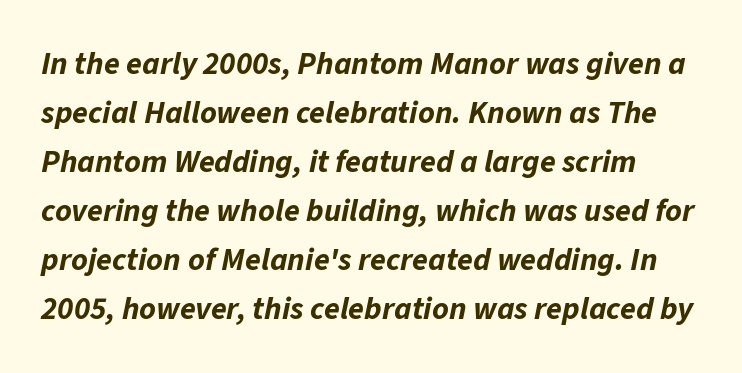
Tall strokes in this sample are angled rather than plumb. Students, observe: this is what conventionally led text looks like. Proportional: the letters do not fall into vertical columns. Students, note that the glyphs here touch the page at normal intervals.
